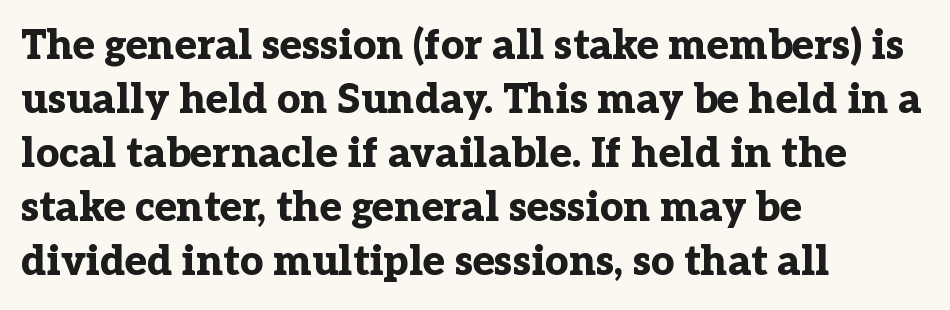
The image shows 41 px bold serif type, upright; set left-aligned, normal line spacing (1.32x), normal letter spacing, not underlined; low stroke contrast and a medium x-height.
